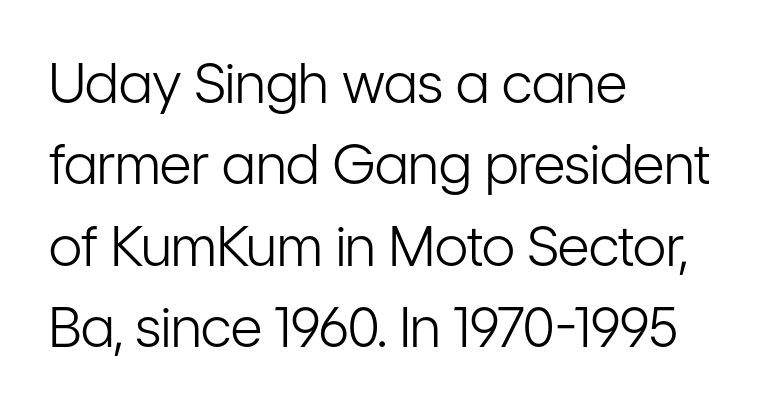
{"serif": "no", "italic": "no", "bold": "no", "weight": "light", "width": "condensed", "stroke_contrast": "low", "x_height": "medium", "monospaced": "no", "underline": "no", "align": "left", "line_spacing": "normal", "line_spacing_ratio": 1.48, "letter_spacing": "normal", "letter_spacing_em": 0.0, "glyph_px": 55}
